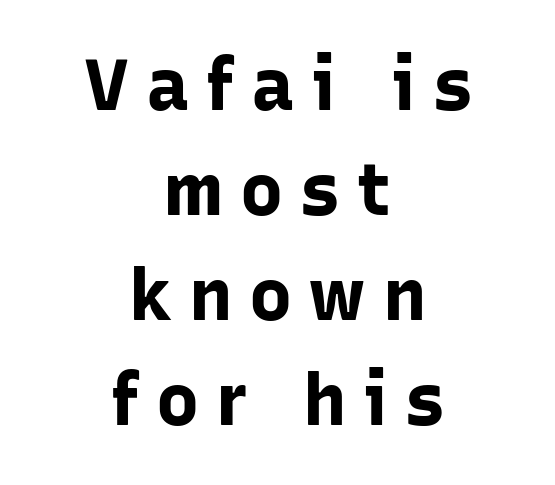
Q: Is the text bold? A: Yes.
Q: Is the text italic (slanted)? A: No, it is upright.
Q: Is the typeface a serif or a sans-serif typeface? A: Sans-serif.
Q: Is the text underlined? A: No.
Q: How is the paragraph aligned? A: Centered.
Q: Is the spacing between letters normal or unusually wide? A: Unusually wide.
Q: Is the spacing between lines tight, normal or loose? A: Normal.
Q: Width (condensed, normal, or wide)? A: Normal.
Q: Stroke contrast? A: Low.
Q: x-height? A: Medium.
Q: Monospaced? A: No.
